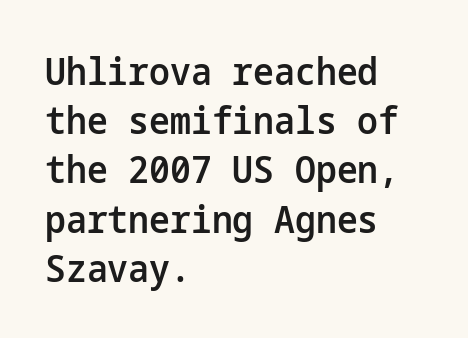
{"serif": "no", "italic": "no", "bold": "semi", "weight": "semibold", "width": "normal", "stroke_contrast": "low", "x_height": "medium", "underline": "no", "align": "left", "line_spacing": "normal", "line_spacing_ratio": 1.33, "letter_spacing": "normal", "letter_spacing_em": 0.0, "glyph_px": 37}
